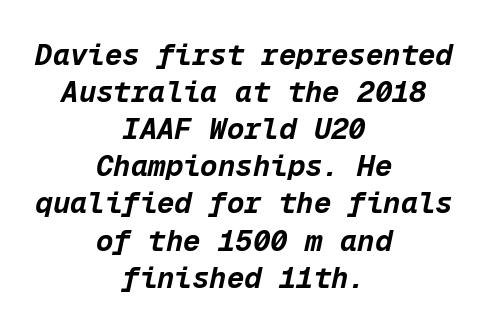
{"italic": "yes", "lean": "right", "slant_degrees": 12, "bold": "yes", "weight": "bold", "width": "normal", "stroke_contrast": "low", "x_height": "medium", "monospaced": "yes", "underline": "no", "align": "center", "line_spacing": "normal", "line_spacing_ratio": 1.28, "letter_spacing": "normal", "letter_spacing_em": 0.0, "glyph_px": 29}
